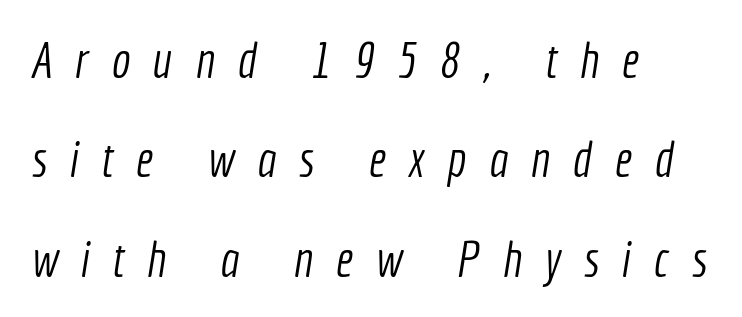
A typesetter would call this leading open, well beyond the default. You can tell from the bare stems that sans-serif type was used. No heavy texture on the line: the type isn't bold. The letters advance in unequal steps, a hallmark of proportional type. Any mark beneath the type? The region is blank.
